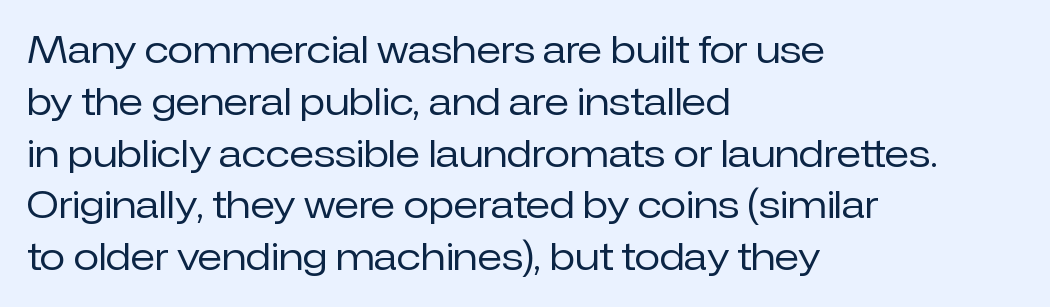
{"serif": "no", "italic": "no", "bold": "no", "weight": "regular", "width": "normal", "stroke_contrast": "low", "x_height": "medium", "monospaced": "no", "underline": "no", "align": "left", "line_spacing": "normal", "line_spacing_ratio": 1.4, "letter_spacing": "normal", "letter_spacing_em": 0.0, "glyph_px": 37}
